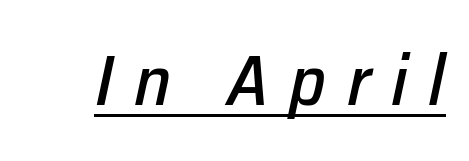
Q: Is the text italic (slanted)? A: Yes, it leans right by about 12 degrees.
Q: Is the text underlined? A: Yes.
Q: Is the spacing between letters normal or unusually wide? A: Unusually wide.
Q: Width (condensed, normal, or wide)? A: Normal.
Q: Stroke contrast? A: Low.
Q: x-height? A: Medium.
Q: Monospaced? A: No.
